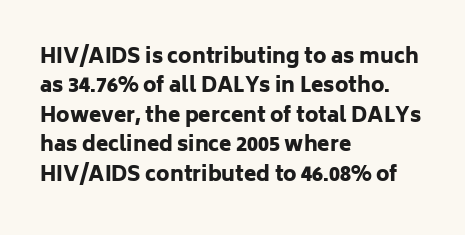
{"italic": "no", "bold": "yes", "underline": "no", "align": "left", "line_spacing": "normal", "line_spacing_ratio": 1.47, "letter_spacing": "normal", "letter_spacing_em": 0.0, "glyph_px": 20}
